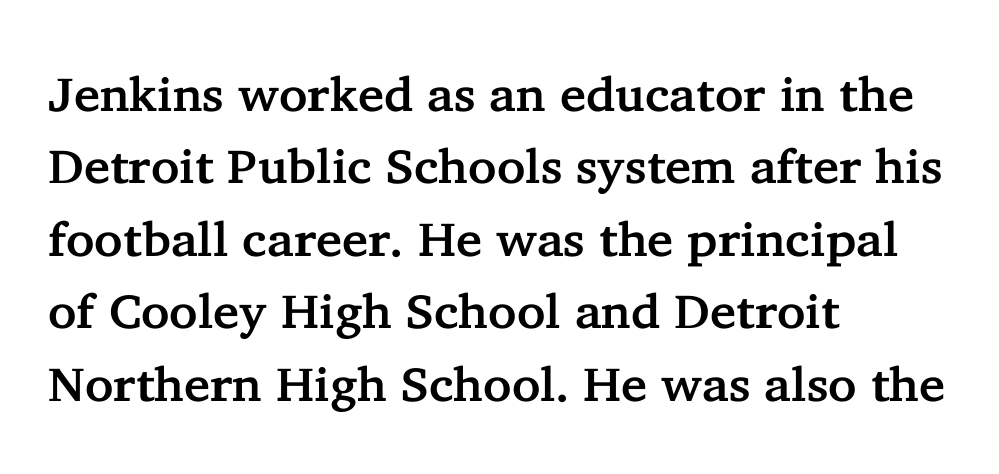
The image shows 48 px serif type, upright; set left-aligned, normal line spacing (1.51x), normal letter spacing, not underlined; low stroke contrast and a medium x-height.
